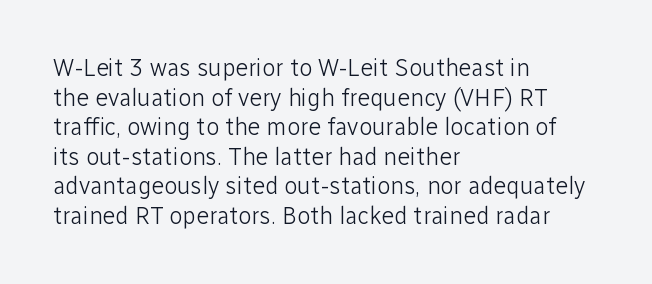
Words appear dense and cohesive because spacing is normal. Stem width sits at or under what a default text font uses. Honestly, there is no underline to notice here at all. The lettering stays uniformly vertical, giving the passage a roman look.
